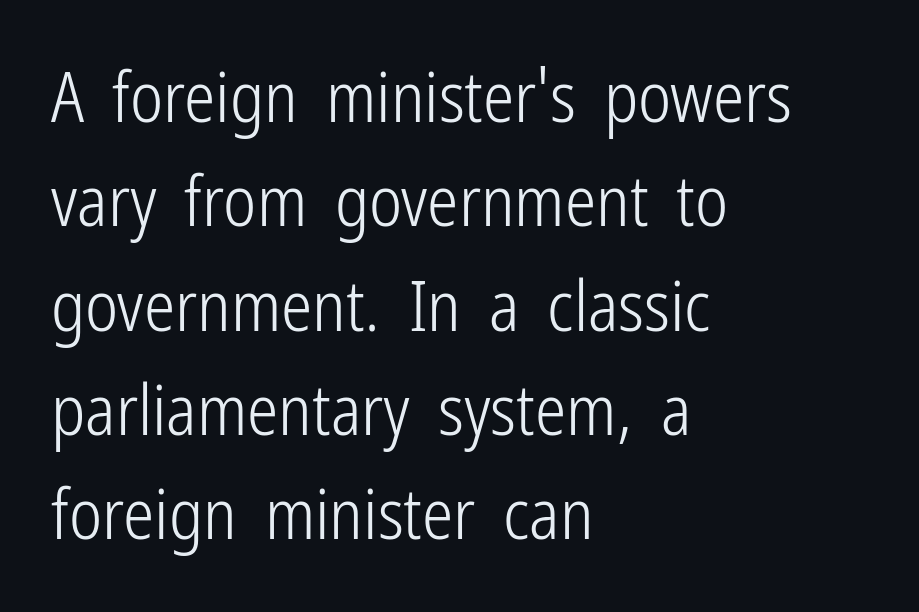
Q: Is the text bold? A: No.
Q: Is the text italic (slanted)? A: No, it is upright.
Q: Is the typeface a serif or a sans-serif typeface? A: Sans-serif.
Q: Is the text underlined? A: No.
Q: How is the paragraph aligned? A: Left-aligned.
Q: Is the spacing between letters normal or unusually wide? A: Normal.
Q: Is the spacing between lines tight, normal or loose? A: Normal.
Q: Width (condensed, normal, or wide)? A: Condensed.
Q: Stroke contrast? A: Low.
Q: x-height? A: Medium.
Q: Monospaced? A: No.
